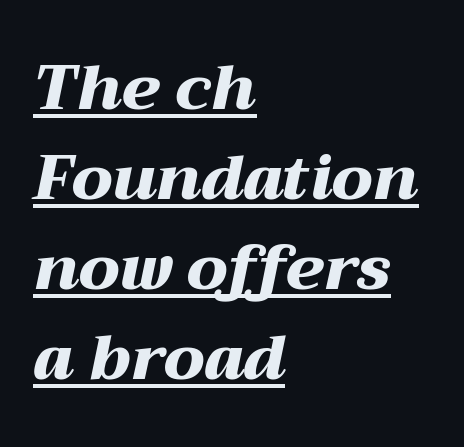
Q: Is the text bold? A: Yes.
Q: Is the text italic (slanted)? A: Yes, it leans right by about 12 degrees.
Q: Is the text underlined? A: Yes.
Q: How is the paragraph aligned? A: Left-aligned.
Q: Is the spacing between letters normal or unusually wide? A: Normal.
Q: Is the spacing between lines tight, normal or loose? A: Normal.
Q: Width (condensed, normal, or wide)? A: Wide.
Q: Stroke contrast? A: Medium.
Q: x-height? A: Medium.
Q: Monospaced? A: No.
